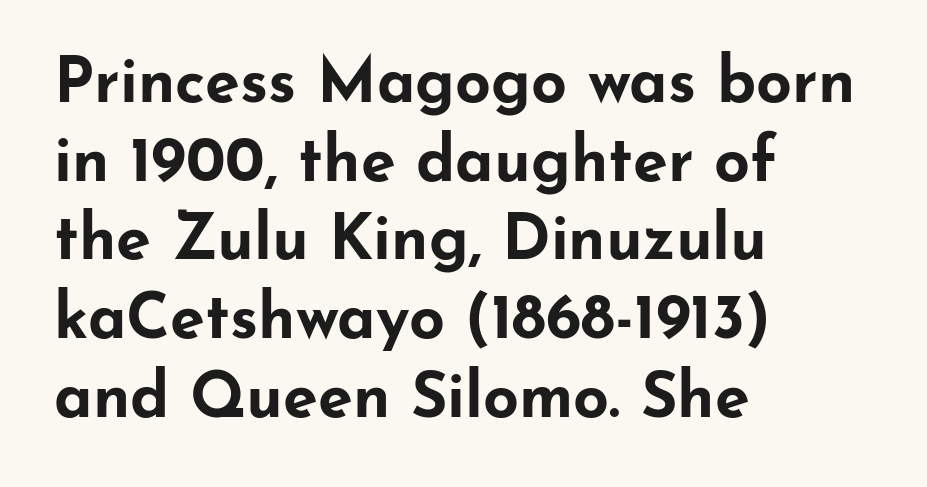
{"serif": "no", "italic": "no", "bold": "yes", "weight": "bold", "width": "wide", "stroke_contrast": "low", "x_height": "small", "monospaced": "no", "underline": "no", "align": "left", "line_spacing": "normal", "line_spacing_ratio": 1.25, "letter_spacing": "normal", "letter_spacing_em": 0.0, "glyph_px": 63}
